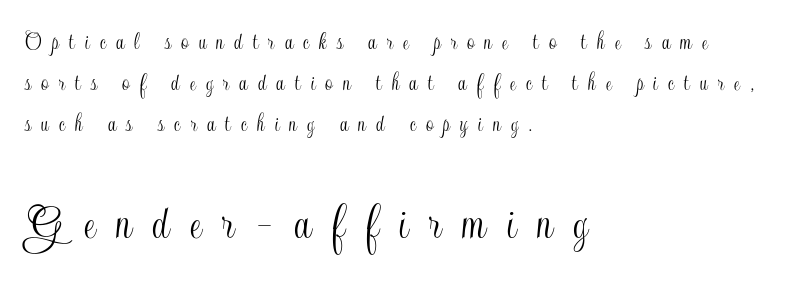
The rendering anchors every line to the left-hand side. What's the leading like? Ordinary, nothing unusual. Small over large — that's the arrangement of the two blocks here.
